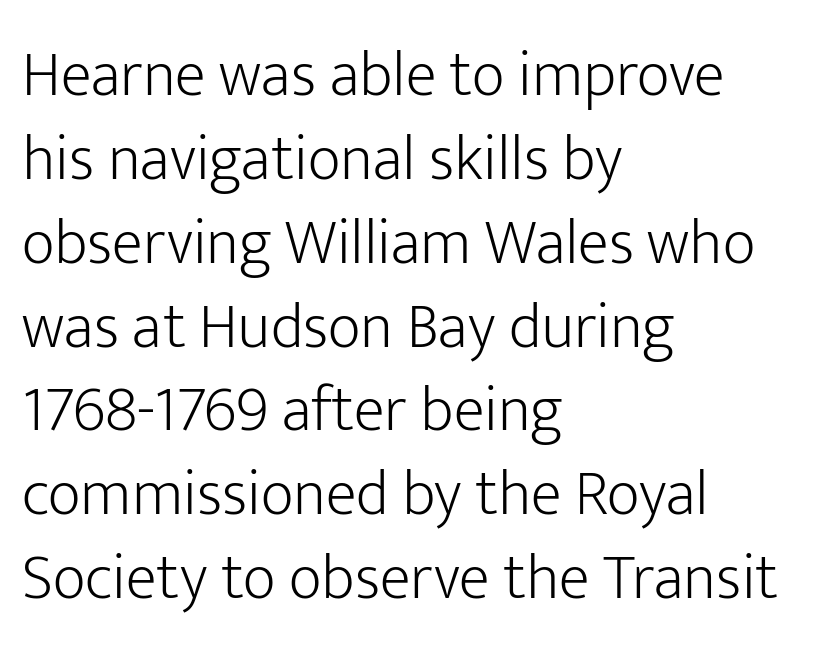
{"serif": "no", "italic": "no", "bold": "no", "weight": "light", "width": "normal", "stroke_contrast": "low", "x_height": "medium", "monospaced": "no", "underline": "no", "align": "left", "line_spacing": "normal", "line_spacing_ratio": 1.31, "letter_spacing": "normal", "letter_spacing_em": 0.0, "glyph_px": 64}
